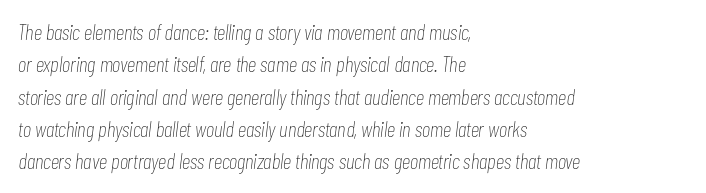
The image shows 22 px text type, italic (leaning right); set left-aligned, normal line spacing (1.47x), normal letter spacing, not underlined.
